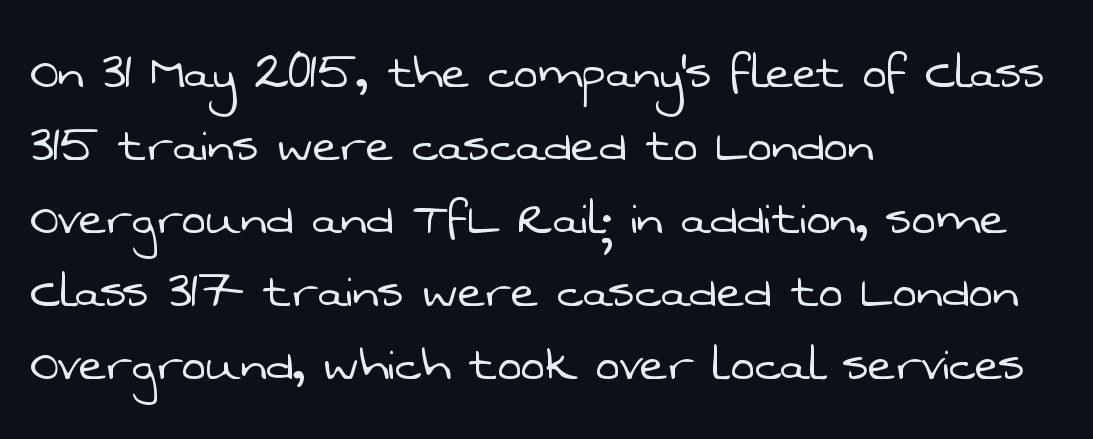
This rendering employs a face without finishing strokes, i.e., a sans-serif. The rendering keeps characters at their native spacing. These lines are set flush left with a ragged right edge. Stroke thickness stays within the range of a standard reading face or lighter. You could not count columns in this text — the font is proportionally spaced. Line spacing here is normal.
